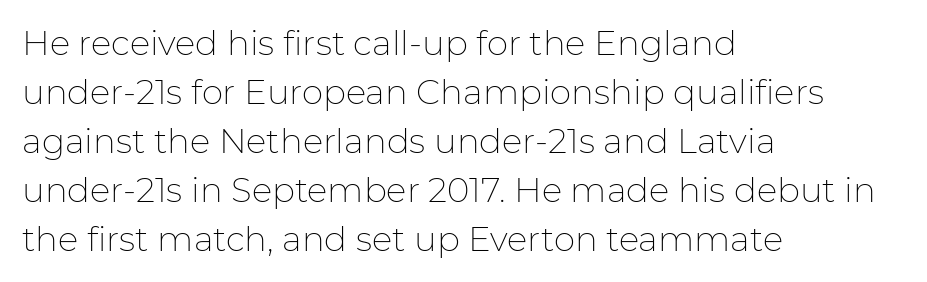
The image shows 34 px thin sans-serif type, upright; set left-aligned, normal line spacing (1.44x), normal letter spacing, not underlined; low stroke contrast and a medium x-height.
